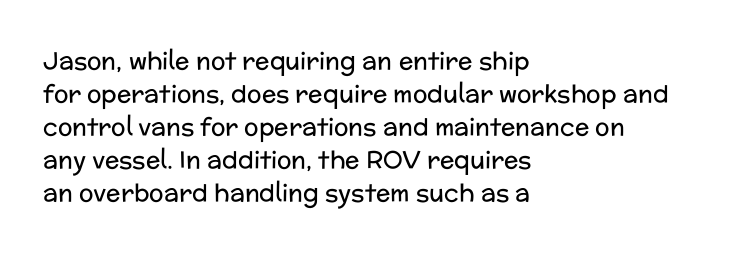
{"italic": "no", "bold": "no", "underline": "no", "align": "left", "line_spacing": "normal", "line_spacing_ratio": 1.38, "letter_spacing": "normal", "letter_spacing_em": 0.0, "glyph_px": 24}
